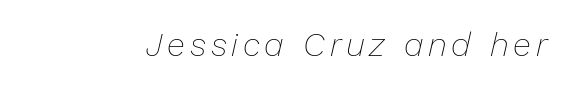
The image shows 33 px thin type, italic (leaning right); set not underlined; low stroke contrast and a medium x-height.
